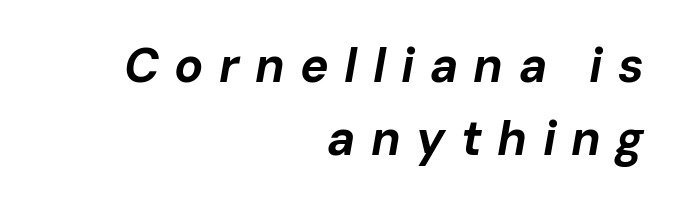
Q: Is the text bold? A: Yes.
Q: Is the text italic (slanted)? A: Yes, it leans right by about 10 degrees.
Q: Is the text underlined? A: No.
Q: How is the paragraph aligned? A: Right-aligned.
Q: Is the spacing between letters normal or unusually wide? A: Unusually wide.
Q: Is the spacing between lines tight, normal or loose? A: Normal.
Q: Width (condensed, normal, or wide)? A: Normal.
Q: Stroke contrast? A: Low.
Q: x-height? A: Medium.
Q: Monospaced? A: No.
